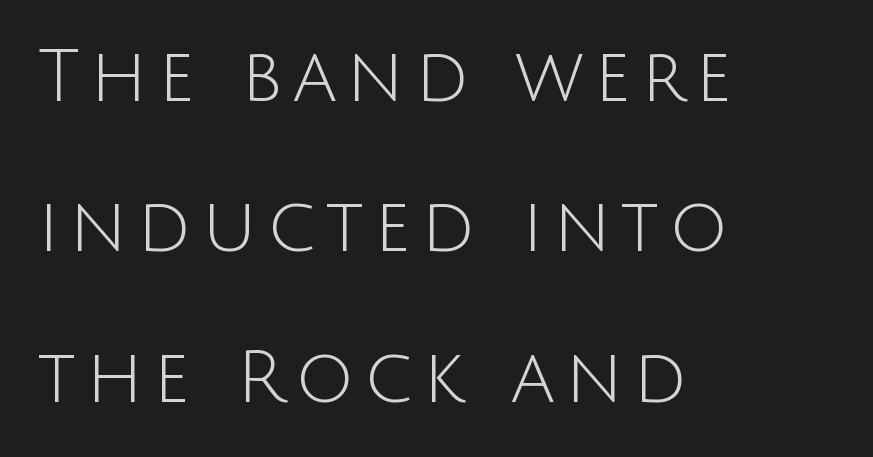
{"serif": "no", "italic": "no", "bold": "no", "weight": "light", "width": "normal", "stroke_contrast": "low", "x_height": "large", "monospaced": "no", "underline": "no", "align": "left", "line_spacing": "loose", "line_spacing_ratio": 2.06, "glyph_px": 73}
